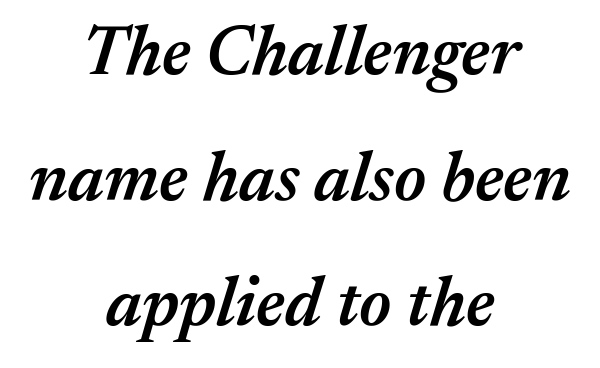
A semibold gives these letters moderate extra thickness, short of bold. Has an underline been added? It has not. Here the designer chose a conventional face with non-uniform glyph widths. The horizontal fit of the characters is conventional and even.
